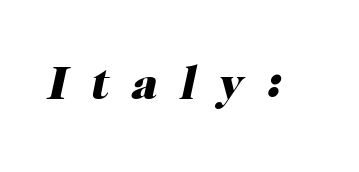
The letters carry serifs — small finishing strokes at the ends of their stems. Underline: absent. Compared with an ordinary text face, these strokes are far heavier — a full bold. Letter spacing: wide. Spacing verdict: proportional, widths tailored to each character.
